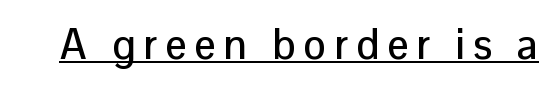
Q: Is the text italic (slanted)? A: No, it is upright.
Q: Is the typeface a serif or a sans-serif typeface? A: Sans-serif.
Q: Is the text underlined? A: Yes.
Q: Width (condensed, normal, or wide)? A: Normal.
Q: Stroke contrast? A: Low.
Q: x-height? A: Medium.
Q: Monospaced? A: No.
